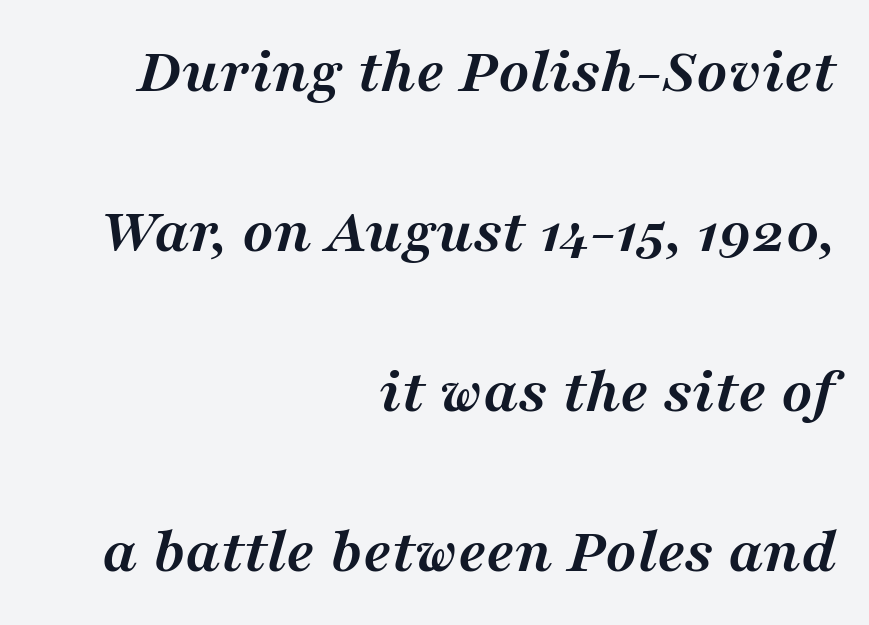
Q: Is the text bold? A: Yes.
Q: Is the text italic (slanted)? A: Yes, it leans right by about 16 degrees.
Q: Is the typeface a serif or a sans-serif typeface? A: Serif.
Q: Is the text underlined? A: No.
Q: How is the paragraph aligned? A: Right-aligned.
Q: Is the spacing between letters normal or unusually wide? A: Normal.
Q: Is the spacing between lines tight, normal or loose? A: Loose.
Q: Width (condensed, normal, or wide)? A: Normal.
Q: Stroke contrast? A: Medium.
Q: x-height? A: Medium.
Q: Monospaced? A: No.
